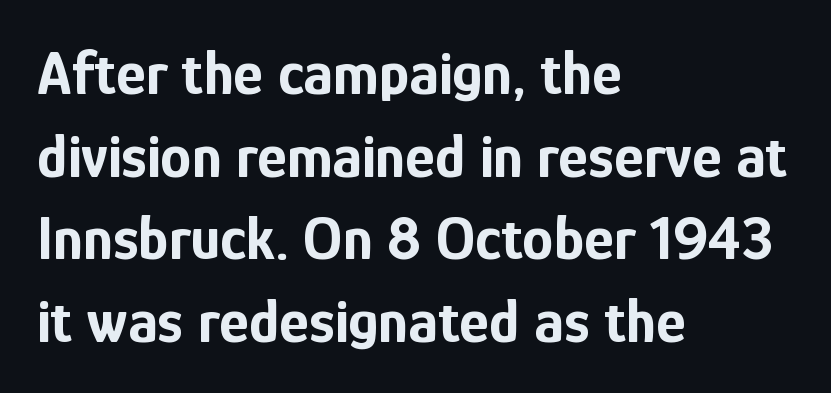
In terms of letterspacing, this is plain default setting. Whoever set this chose a conventional vertical rhythm. The passage shown is typeset with a sans-serif family. The characters look thick and weighty, a clear bold.
